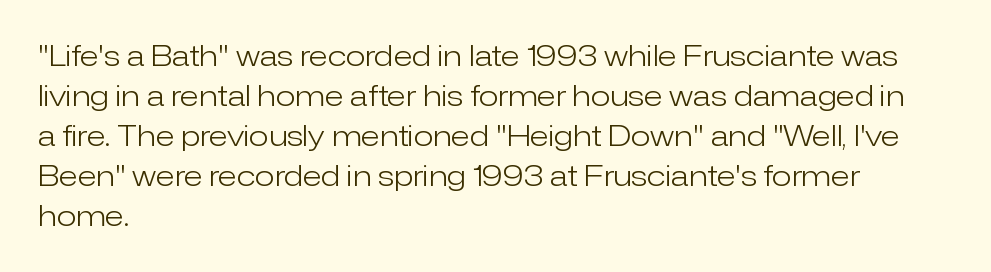
The image shows 29 px light sans-serif type, upright; set left-aligned, normal line spacing (1.38x), normal letter spacing, not underlined; low stroke contrast and a medium x-height.
